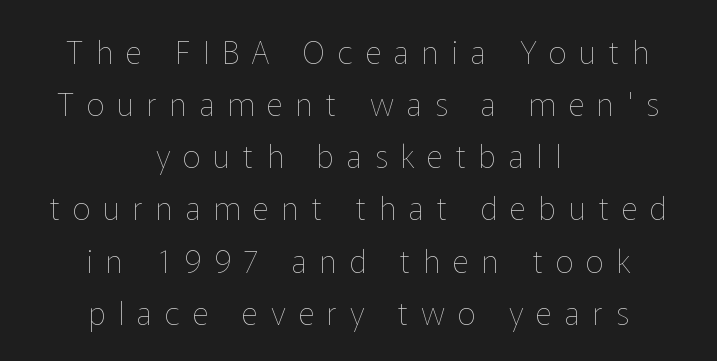
{"italic": "no", "bold": "no", "weight": "thin", "width": "normal", "stroke_contrast": "low", "x_height": "medium", "monospaced": "no", "underline": "no", "align": "center", "line_spacing": "normal", "line_spacing_ratio": 1.63, "letter_spacing": "wide", "letter_spacing_em": 0.4, "glyph_px": 32}
